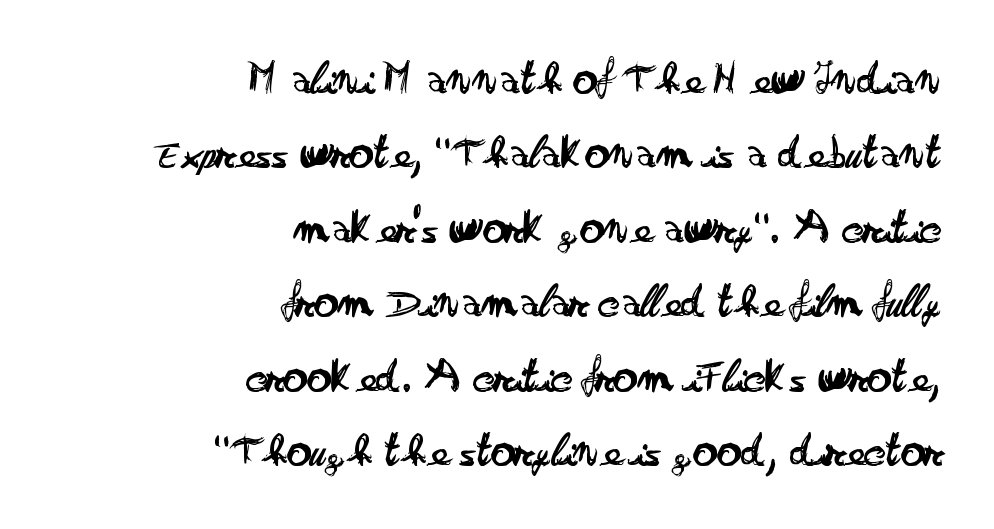
Q: Is the text bold? A: No.
Q: Is the text italic (slanted)? A: No, it is upright.
Q: Is the typeface a serif or a sans-serif typeface? A: Sans-serif.
Q: Is the text underlined? A: No.
Q: How is the paragraph aligned? A: Right-aligned.
Q: Is the spacing between letters normal or unusually wide? A: Normal.
Q: Is the spacing between lines tight, normal or loose? A: Normal.
Q: Width (condensed, normal, or wide)? A: Wide.
Q: Stroke contrast? A: Low.
Q: x-height? A: Small.
Q: Monospaced? A: No.
